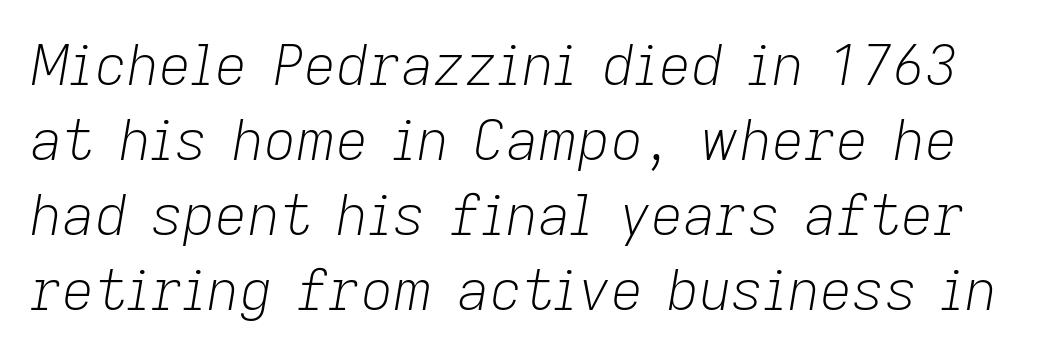
The image shows 56 px light type, italic (leaning right); set normal line spacing (1.34x), normal letter spacing, not underlined; low stroke contrast and a medium x-height.
